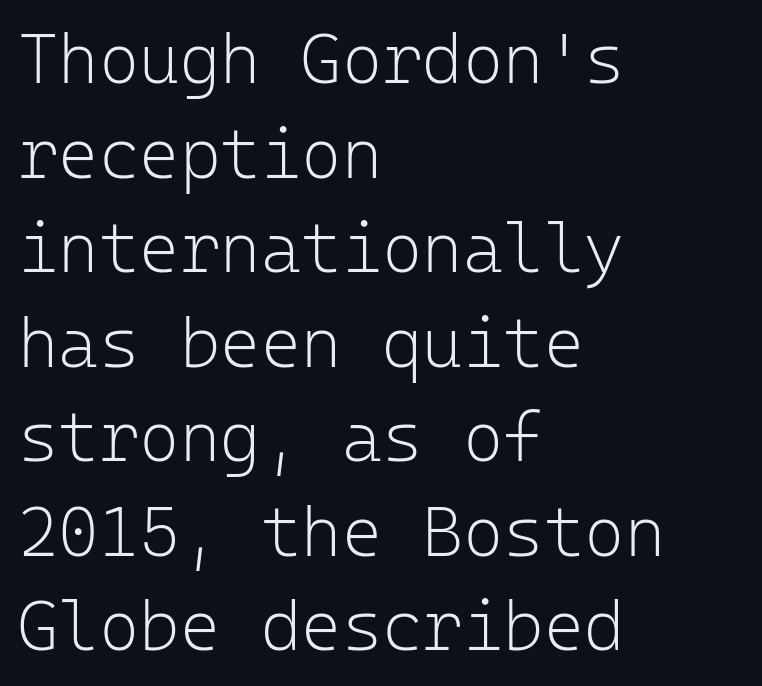
The image shows 69 px light sans-serif type, upright, monospaced; set left-aligned, normal line spacing (1.37x), normal letter spacing, not underlined; low stroke contrast and a medium x-height.
